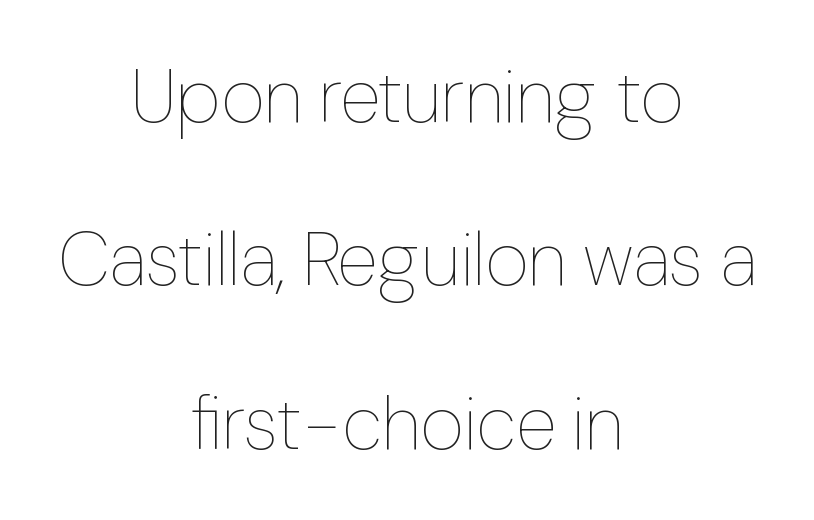
The image shows 75 px thin type, upright; set centered, loose line spacing (2.18x), normal letter spacing, not underlined; low stroke contrast and a medium x-height.
